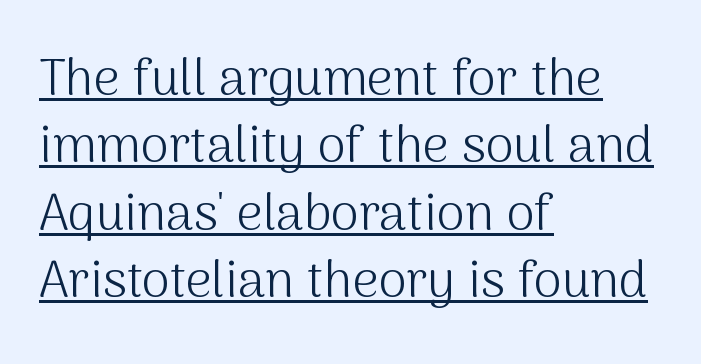
{"serif": "no", "italic": "no", "bold": "no", "weight": "light", "width": "normal", "stroke_contrast": "medium", "x_height": "medium", "monospaced": "no", "underline": "yes", "align": "left", "line_spacing": "normal", "line_spacing_ratio": 1.32, "letter_spacing": "normal", "letter_spacing_em": 0.0, "glyph_px": 51}
